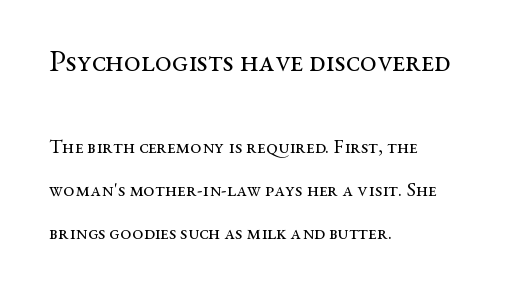
{"serif": "yes", "italic": "no", "bold": "no", "weight": "regular", "width": "wide", "stroke_contrast": "medium", "x_height": "medium", "monospaced": "no", "underline": "no", "align": "left", "line_spacing": "loose", "line_spacing_ratio": 2.16, "letter_spacing": "normal", "letter_spacing_em": 0.0, "larger_block": "first", "size_ratio": 1.5, "glyph_px": 30}
